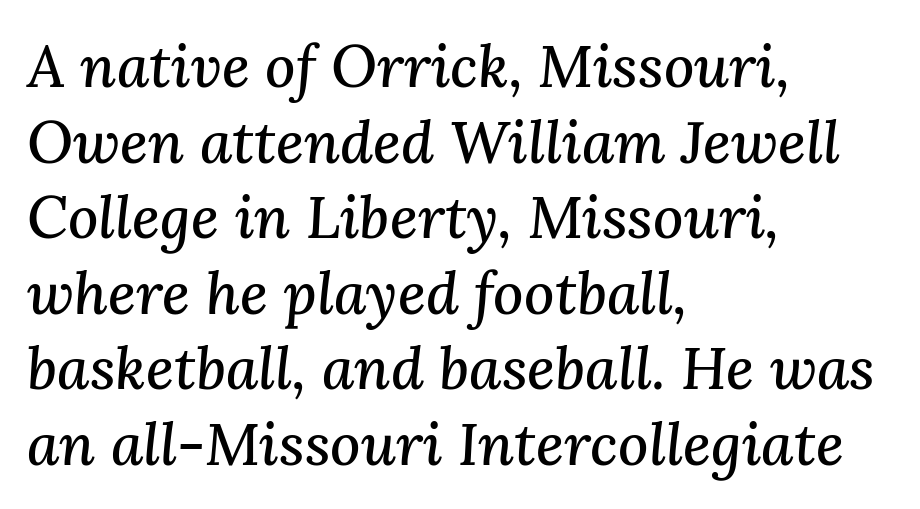
Q: Is the text italic (slanted)? A: Yes, it leans right by about 3 degrees.
Q: Is the typeface a serif or a sans-serif typeface? A: Serif.
Q: Is the text underlined? A: No.
Q: How is the paragraph aligned? A: Left-aligned.
Q: Is the spacing between letters normal or unusually wide? A: Normal.
Q: Is the spacing between lines tight, normal or loose? A: Normal.
Q: Width (condensed, normal, or wide)? A: Normal.
Q: Stroke contrast? A: Medium.
Q: x-height? A: Medium.
Q: Monospaced? A: No.
